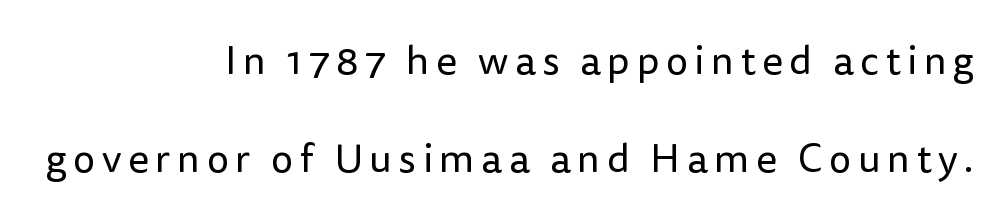
Q: Is the text bold? A: No.
Q: Is the text italic (slanted)? A: No, it is upright.
Q: Is the typeface a serif or a sans-serif typeface? A: Sans-serif.
Q: Is the text underlined? A: No.
Q: How is the paragraph aligned? A: Right-aligned.
Q: Is the spacing between lines tight, normal or loose? A: Loose.
Q: Width (condensed, normal, or wide)? A: Normal.
Q: Stroke contrast? A: Low.
Q: x-height? A: Medium.
Q: Monospaced? A: No.
